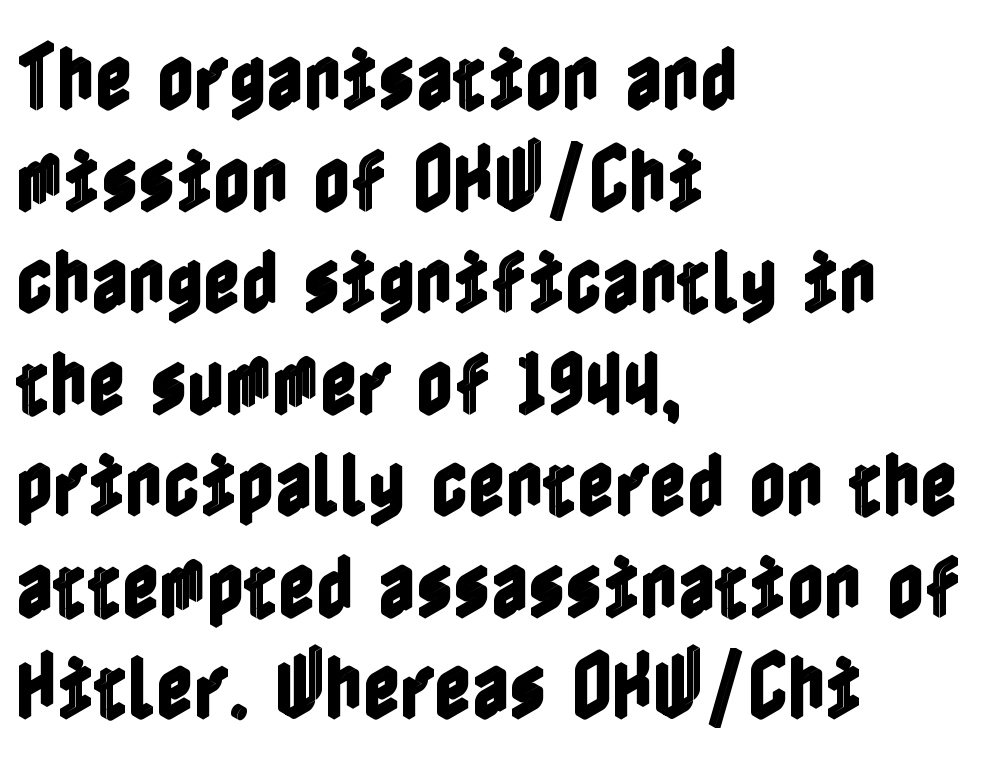
Where is the straight margin? On the left. No word sits above an underline. The letters stand straight up with perfectly vertical stems. Evenly set lines give the paragraph a standard silhouette. Tracking here is standard; glyphs follow each other at the usual distance.
